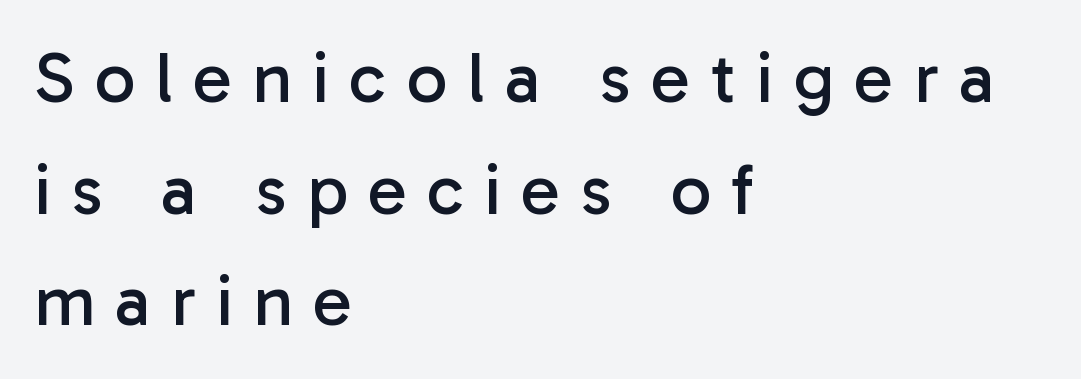
Q: Is the text bold? A: No.
Q: Is the text italic (slanted)? A: No, it is upright.
Q: Is the typeface a serif or a sans-serif typeface? A: Sans-serif.
Q: Is the text underlined? A: No.
Q: How is the paragraph aligned? A: Left-aligned.
Q: Is the spacing between letters normal or unusually wide? A: Unusually wide.
Q: Is the spacing between lines tight, normal or loose? A: Normal.
Q: Width (condensed, normal, or wide)? A: Normal.
Q: Stroke contrast? A: Low.
Q: x-height? A: Medium.
Q: Monospaced? A: No.
